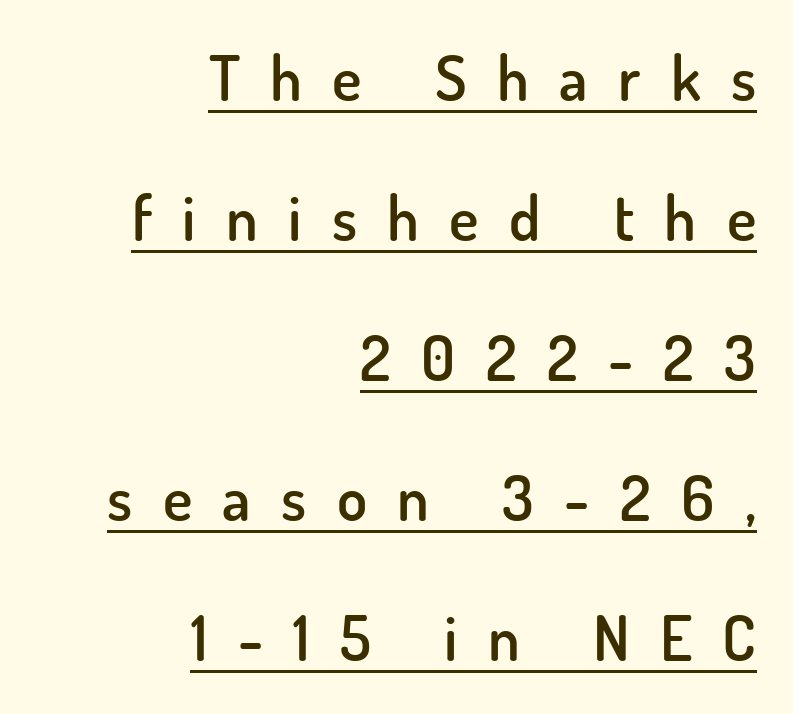
Q: Is the text bold? A: Semi-bold.
Q: Is the text italic (slanted)? A: No, it is upright.
Q: Is the typeface a serif or a sans-serif typeface? A: Sans-serif.
Q: Is the text underlined? A: Yes.
Q: How is the paragraph aligned? A: Right-aligned.
Q: Is the spacing between letters normal or unusually wide? A: Unusually wide.
Q: Is the spacing between lines tight, normal or loose? A: Loose.
Q: Width (condensed, normal, or wide)? A: Normal.
Q: Stroke contrast? A: Low.
Q: x-height? A: Small.
Q: Monospaced? A: No.
